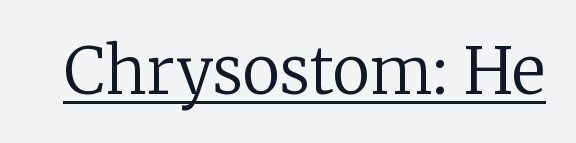
Q: Is the text bold? A: No.
Q: Is the text italic (slanted)? A: No, it is upright.
Q: Is the typeface a serif or a sans-serif typeface? A: Serif.
Q: Is the text underlined? A: Yes.
Q: Is the spacing between letters normal or unusually wide? A: Normal.
Q: Width (condensed, normal, or wide)? A: Normal.
Q: Stroke contrast? A: Low.
Q: x-height? A: Medium.
Q: Monospaced? A: No.
